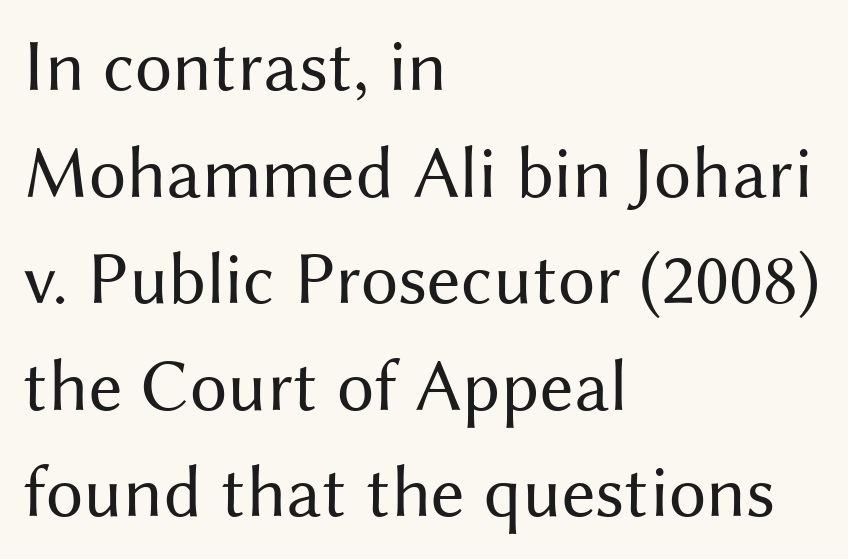
{"serif": "no", "italic": "no", "bold": "no", "weight": "regular", "width": "normal", "stroke_contrast": "medium", "x_height": "medium", "monospaced": "no", "underline": "no", "align": "left", "line_spacing": "normal", "line_spacing_ratio": 1.44, "letter_spacing": "normal", "letter_spacing_em": 0.0, "glyph_px": 74}
